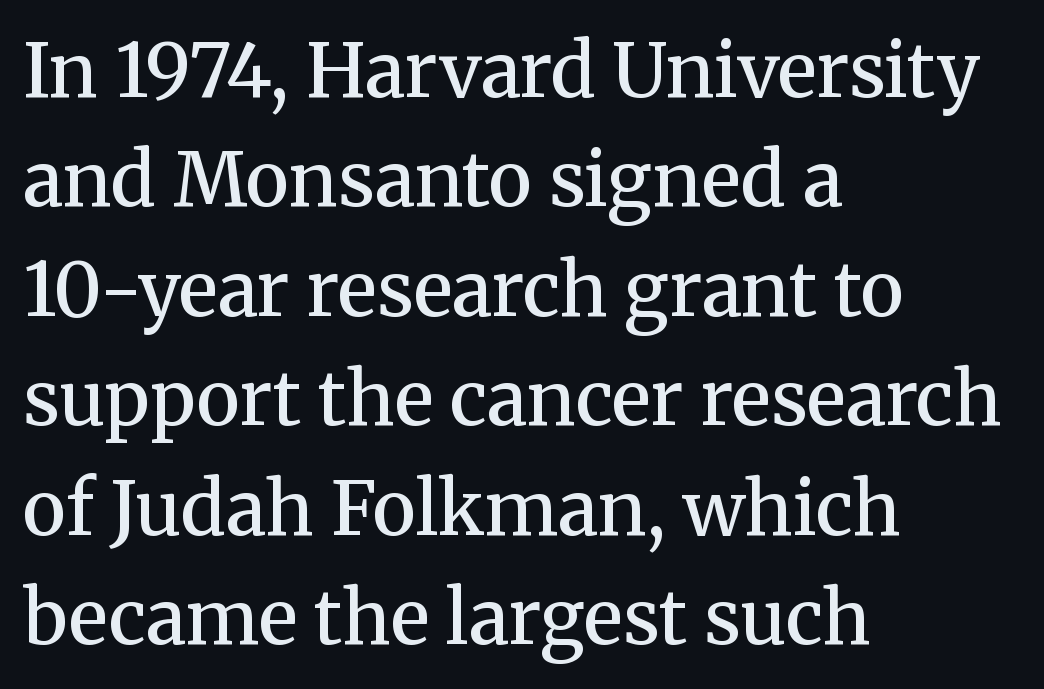
This sample has the flowing, uneven cadence of proportional lettering. Vertical strokes here are truly vertical. Examine the stroke ends and you'll spot serifs. Does extra space separate the letters? No, they use regular spacing. What weight is shown? A semibold, between regular and bold.
